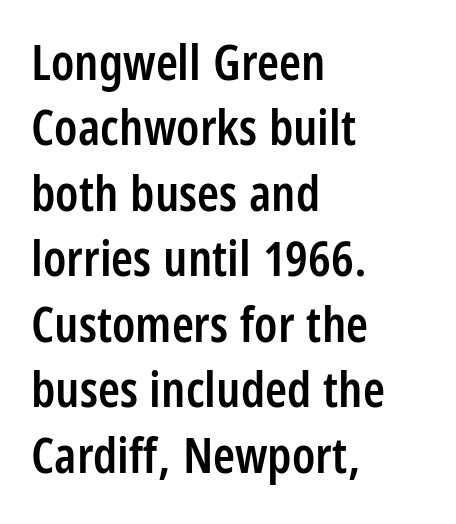
The image shows 50 px semibold, condensed sans-serif type, upright; set left-aligned, normal line spacing (1.31x), normal letter spacing, not underlined; low stroke contrast and a large x-height.
